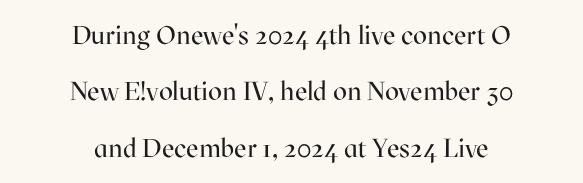
The image shows 26 px text type, upright; set centered, loose line spacing (2.17x), normal letter spacing, not underlined.
